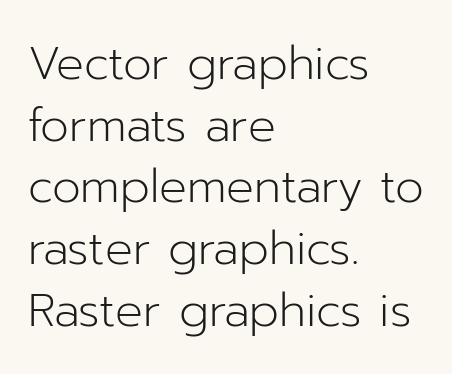
{"serif": "no", "italic": "no", "bold": "no", "weight": "light", "width": "normal", "stroke_contrast": "low", "x_height": "medium", "monospaced": "no", "underline": "no", "align": "left", "line_spacing": "normal", "line_spacing_ratio": 1.34, "letter_spacing": "normal", "letter_spacing_em": 0.0, "glyph_px": 46}
